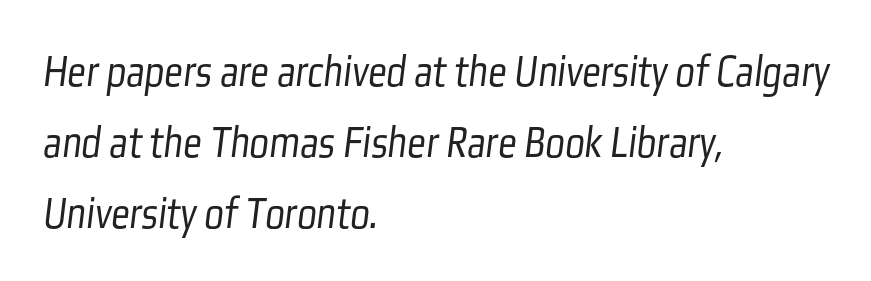
Q: Is the text bold? A: No.
Q: Is the typeface a serif or a sans-serif typeface? A: Sans-serif.
Q: Is the text underlined? A: No.
Q: How is the paragraph aligned? A: Left-aligned.
Q: Is the spacing between letters normal or unusually wide? A: Normal.
Q: Is the spacing between lines tight, normal or loose? A: Normal.
Q: Width (condensed, normal, or wide)? A: Condensed.
Q: Stroke contrast? A: Low.
Q: x-height? A: Medium.
Q: Monospaced? A: No.
